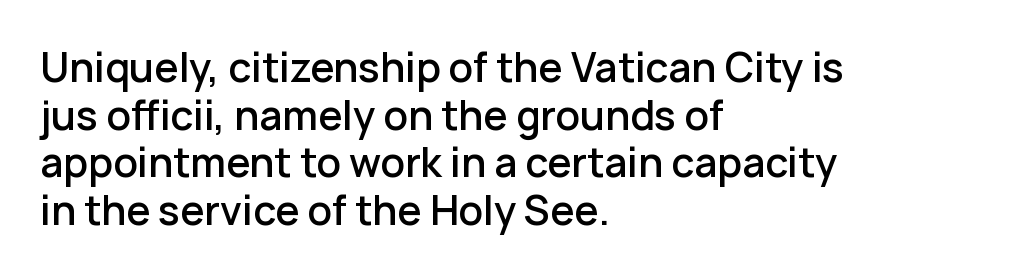
The image shows 39 px semibold sans-serif type, upright; set left-aligned, line spacing 1.22x, normal letter spacing, not underlined; low stroke contrast and a medium x-height.
